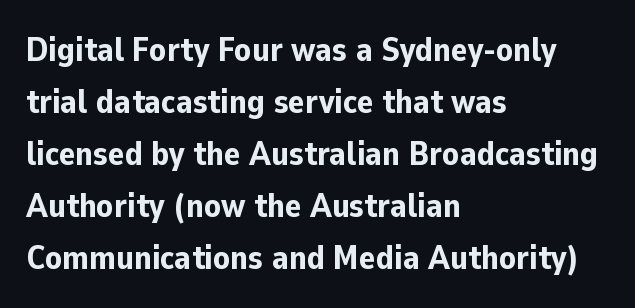
The image shows 34 px bold sans-serif type, upright; set left-aligned, normal line spacing (1.53x), normal letter spacing, not underlined; low stroke contrast and a medium x-height.
